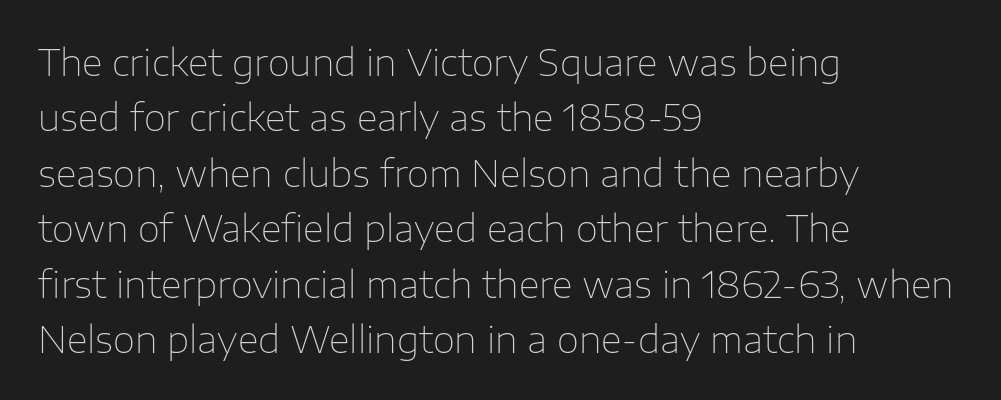
Q: Is the text bold? A: No.
Q: Is the text italic (slanted)? A: No, it is upright.
Q: Is the typeface a serif or a sans-serif typeface? A: Sans-serif.
Q: Is the text underlined? A: No.
Q: How is the paragraph aligned? A: Left-aligned.
Q: Is the spacing between letters normal or unusually wide? A: Normal.
Q: Is the spacing between lines tight, normal or loose? A: Normal.
Q: Width (condensed, normal, or wide)? A: Normal.
Q: Stroke contrast? A: Low.
Q: x-height? A: Medium.
Q: Monospaced? A: No.
